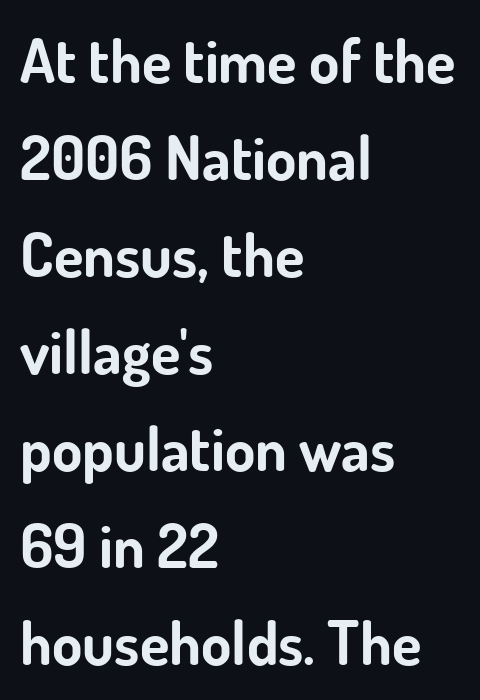
Q: Is the text bold? A: Yes.
Q: Is the text italic (slanted)? A: No, it is upright.
Q: Is the typeface a serif or a sans-serif typeface? A: Sans-serif.
Q: Is the text underlined? A: No.
Q: How is the paragraph aligned? A: Left-aligned.
Q: Is the spacing between letters normal or unusually wide? A: Normal.
Q: Is the spacing between lines tight, normal or loose? A: Normal.
Q: Width (condensed, normal, or wide)? A: Normal.
Q: Stroke contrast? A: Low.
Q: x-height? A: Small.
Q: Monospaced? A: No.
